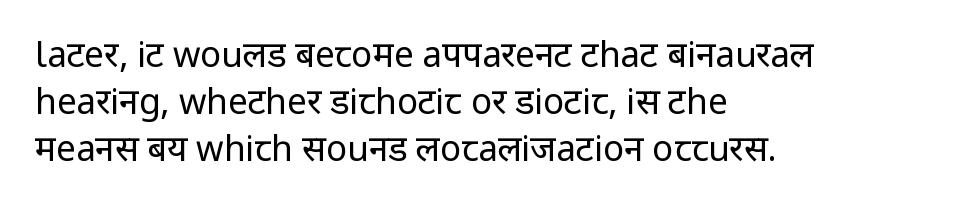
The image shows 35 px regular-weight sans-serif type, upright; set left-aligned, normal line spacing (1.35x), normal letter spacing, not underlined; low stroke contrast and a medium x-height.
